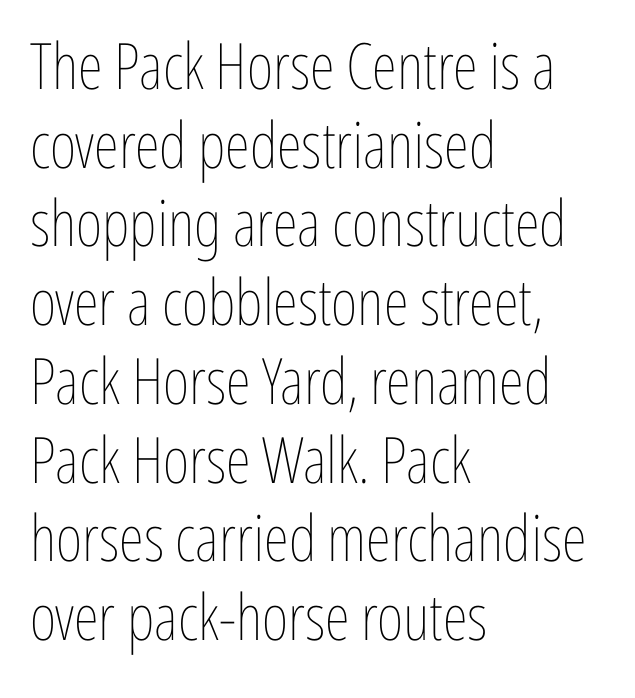
The image shows 64 px thin, condensed type, upright; set left-aligned, line spacing 1.23x, normal letter spacing, not underlined; low stroke contrast and a medium x-height.
